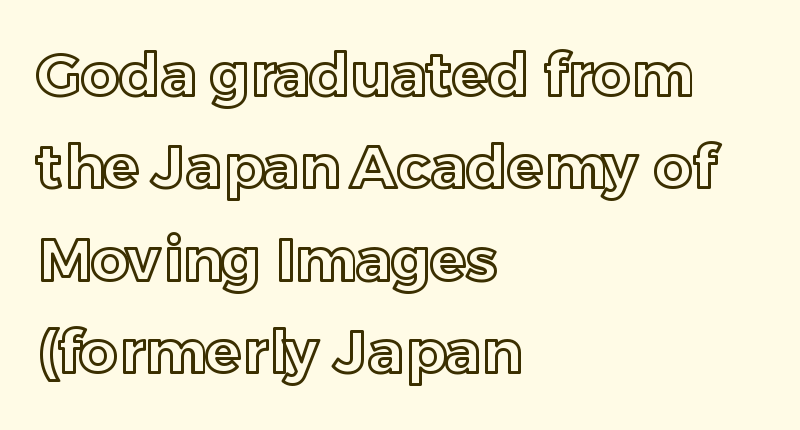
Q: Is the text italic (slanted)? A: No, it is upright.
Q: Is the text underlined? A: No.
Q: How is the paragraph aligned? A: Left-aligned.
Q: Is the spacing between letters normal or unusually wide? A: Normal.
Q: Is the spacing between lines tight, normal or loose? A: Normal.
Q: Width (condensed, normal, or wide)? A: Normal.
Q: x-height? A: Medium.
Q: Monospaced? A: No.
